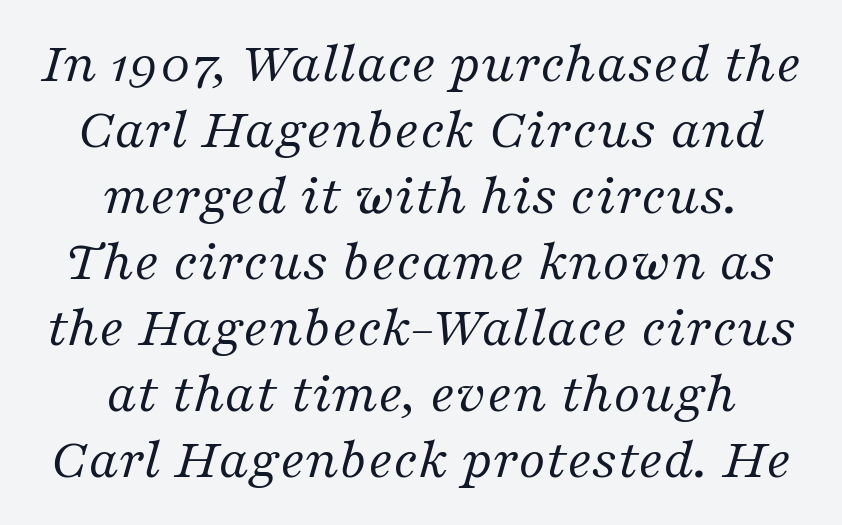
{"serif": "yes", "italic": "yes", "lean": "right", "slant_degrees": 16, "bold": "no", "weight": "regular", "width": "normal", "stroke_contrast": "medium", "x_height": "medium", "monospaced": "no", "underline": "no", "align": "center", "line_spacing": "tight", "line_spacing_ratio": 1.12, "letter_spacing": "normal", "letter_spacing_em": 0.0, "glyph_px": 59}
